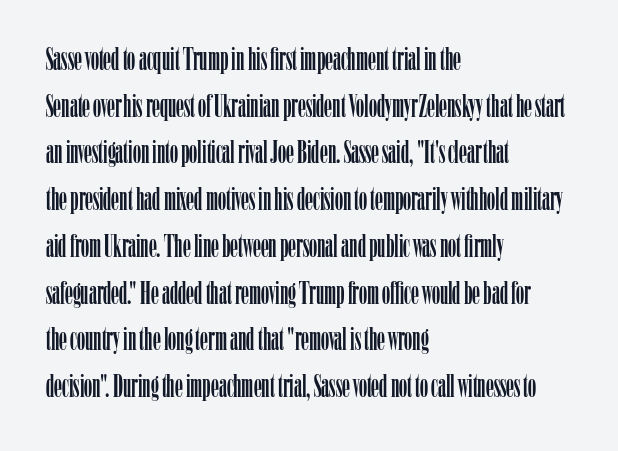
The image shows 32 px condensed serif type, upright; set left-aligned, normal line spacing (1.46x), normal letter spacing, not underlined; low stroke contrast and a medium x-height.
